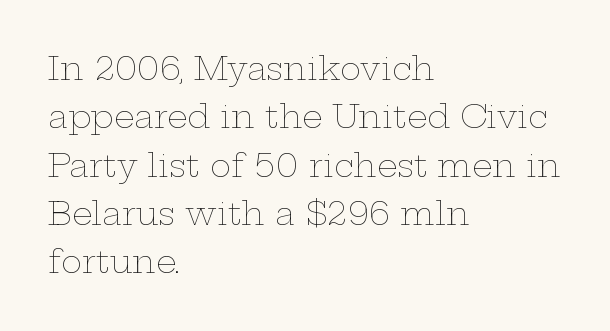
Q: Is the text bold? A: No.
Q: Is the text italic (slanted)? A: No, it is upright.
Q: Is the text underlined? A: No.
Q: How is the paragraph aligned? A: Left-aligned.
Q: Is the spacing between letters normal or unusually wide? A: Normal.
Q: Is the spacing between lines tight, normal or loose? A: Normal.
Q: Width (condensed, normal, or wide)? A: Wide.
Q: Stroke contrast? A: Low.
Q: x-height? A: Medium.
Q: Monospaced? A: No.
